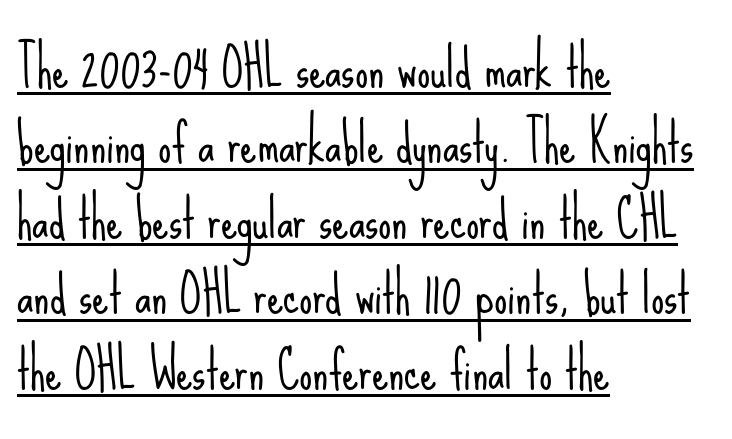
Q: Is the text bold? A: No.
Q: Is the text italic (slanted)? A: No, it is upright.
Q: Is the typeface a serif or a sans-serif typeface? A: Sans-serif.
Q: Is the text underlined? A: Yes.
Q: How is the paragraph aligned? A: Left-aligned.
Q: Is the spacing between letters normal or unusually wide? A: Normal.
Q: Is the spacing between lines tight, normal or loose? A: Normal.
Q: Width (condensed, normal, or wide)? A: Condensed.
Q: Stroke contrast? A: Low.
Q: x-height? A: Small.
Q: Monospaced? A: No.
